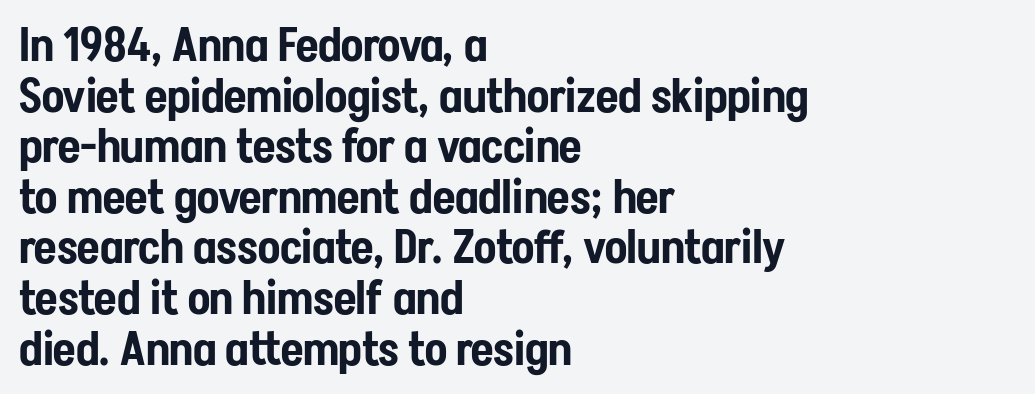
Q: Is the text italic (slanted)? A: No, it is upright.
Q: Is the typeface a serif or a sans-serif typeface? A: Sans-serif.
Q: Is the text underlined? A: No.
Q: How is the paragraph aligned? A: Left-aligned.
Q: Is the spacing between letters normal or unusually wide? A: Normal.
Q: Is the spacing between lines tight, normal or loose? A: Tight.
Q: Width (condensed, normal, or wide)? A: Condensed.
Q: Stroke contrast? A: Low.
Q: x-height? A: Medium.
Q: Monospaced? A: No.
